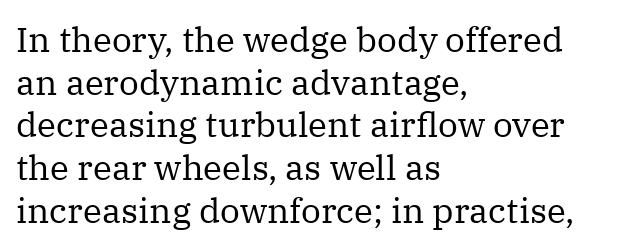
{"serif": "yes", "italic": "no", "bold": "no", "weight": "regular", "width": "normal", "stroke_contrast": "medium", "x_height": "medium", "monospaced": "no", "underline": "no", "align": "left", "line_spacing_ratio": 1.22, "letter_spacing": "normal", "letter_spacing_em": 0.0, "glyph_px": 35}
